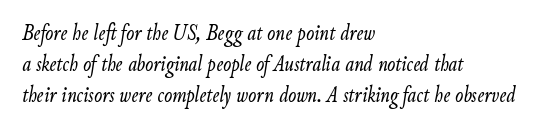
{"italic": "yes", "lean": "right", "slant_degrees": 9, "bold": "no", "underline": "no", "align": "left", "line_spacing": "normal", "line_spacing_ratio": 1.29, "letter_spacing": "normal", "letter_spacing_em": 0.0, "glyph_px": 24}
